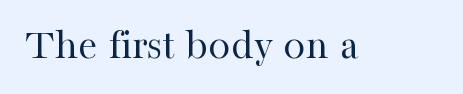
Q: Is the text bold? A: No.
Q: Is the text italic (slanted)? A: No, it is upright.
Q: Is the typeface a serif or a sans-serif typeface? A: Serif.
Q: Is the text underlined? A: No.
Q: Is the spacing between letters normal or unusually wide? A: Normal.
Q: Width (condensed, normal, or wide)? A: Normal.
Q: Stroke contrast? A: High.
Q: x-height? A: Medium.
Q: Monospaced? A: No.
